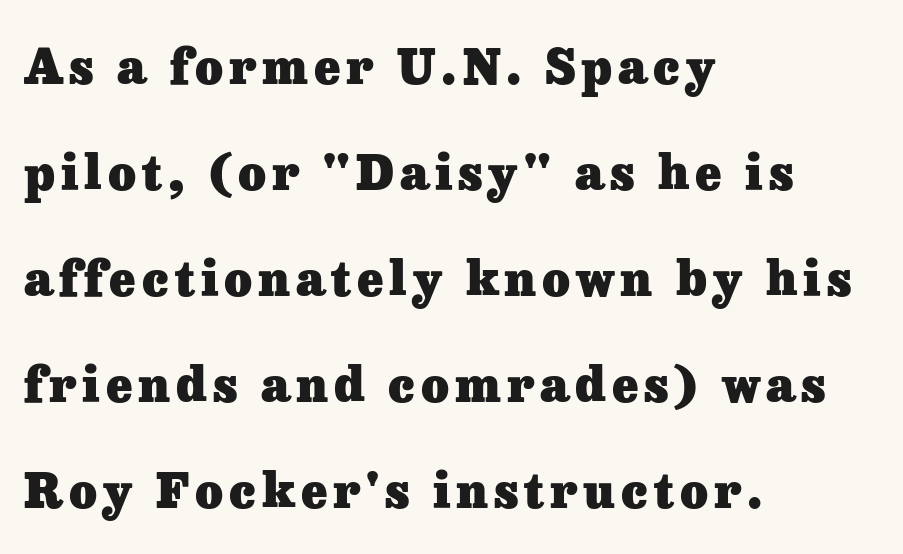
{"serif": "yes", "italic": "no", "bold": "yes", "weight": "heavy", "width": "normal", "stroke_contrast": "low", "x_height": "medium", "monospaced": "no", "underline": "no", "align": "left", "line_spacing": "loose", "line_spacing_ratio": 2.21, "glyph_px": 48}
